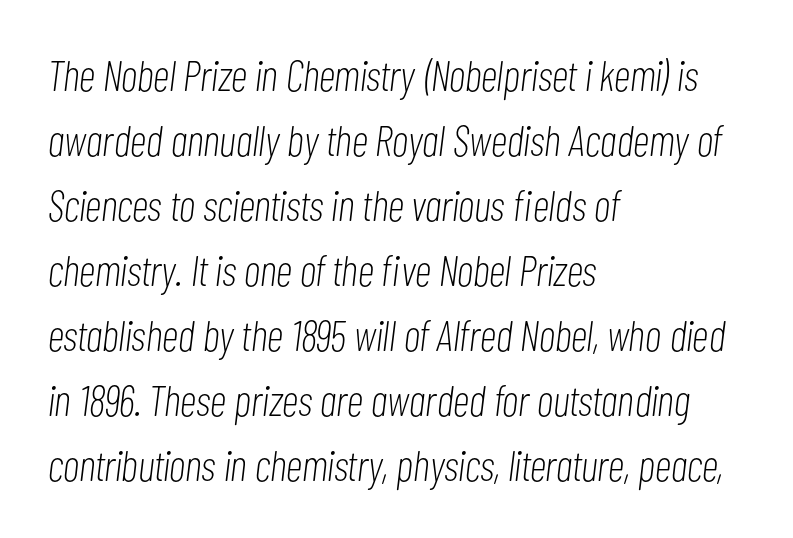
{"italic": "yes", "lean": "right", "slant_degrees": 7, "bold": "no", "weight": "light", "width": "condensed", "stroke_contrast": "low", "x_height": "medium", "monospaced": "no", "underline": "no", "align": "left", "line_spacing": "normal", "line_spacing_ratio": 1.51, "letter_spacing": "normal", "letter_spacing_em": 0.0, "glyph_px": 43}
